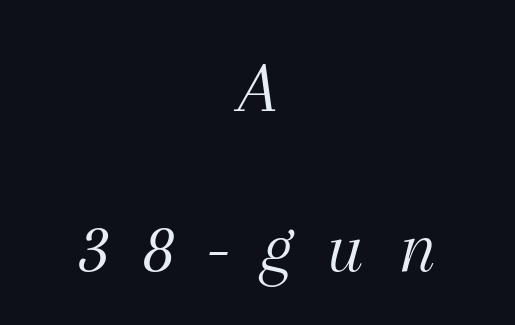
Q: Is the text bold? A: No.
Q: Is the text italic (slanted)? A: Yes, it leans right by about 12 degrees.
Q: Is the typeface a serif or a sans-serif typeface? A: Serif.
Q: Is the text underlined? A: No.
Q: How is the paragraph aligned? A: Centered.
Q: Is the spacing between letters normal or unusually wide? A: Unusually wide.
Q: Is the spacing between lines tight, normal or loose? A: Loose.
Q: Width (condensed, normal, or wide)? A: Normal.
Q: Stroke contrast? A: Medium.
Q: x-height? A: Medium.
Q: Monospaced? A: No.
